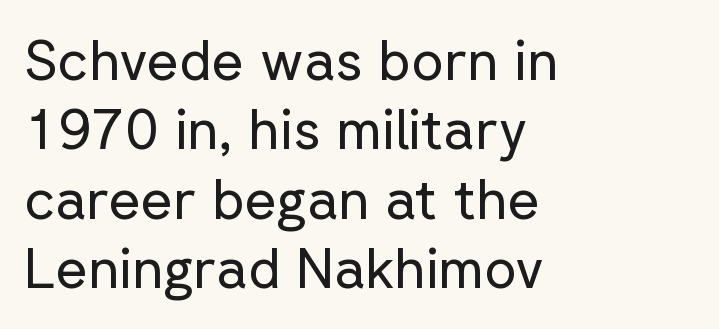
{"serif": "no", "italic": "no", "bold": "no", "weight": "regular", "width": "normal", "stroke_contrast": "low", "x_height": "medium", "monospaced": "no", "underline": "no", "align": "left", "line_spacing_ratio": 1.24, "letter_spacing": "normal", "letter_spacing_em": 0.0, "glyph_px": 56}
